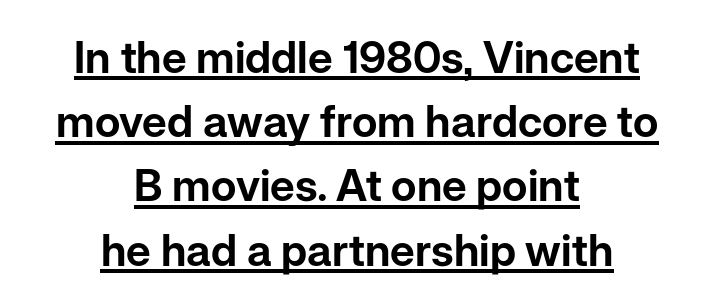
Rendered with straight, roman letterforms. Underline: present. Notice how descenders clear the ascenders below comfortably — that's standard leading. The letters advance in unequal steps, a hallmark of proportional type.
